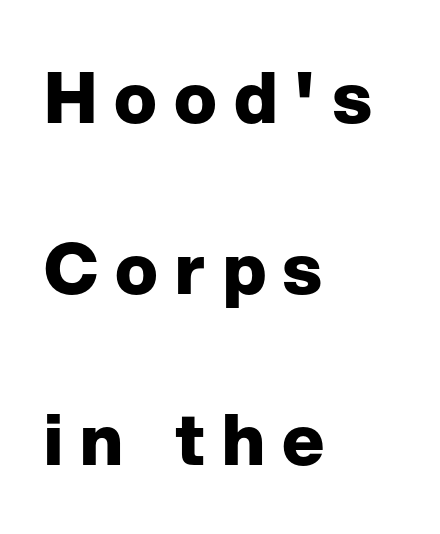
Does the leading feel generous? Absolutely, it's lavish. Italic? Not at all — the glyphs are vertical. Is the letter spacing exaggerated? Yes — the characters are pushed far apart. Check the space under the baseline: it is left empty. The characters display no serif detailing; their extremities are plain.
